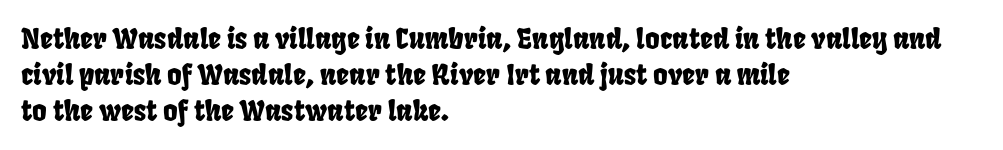
{"width": "condensed", "stroke_contrast": "low", "x_height": "large", "monospaced": "no", "underline": "no", "align": "left", "line_spacing": "normal", "line_spacing_ratio": 1.28, "letter_spacing": "normal", "letter_spacing_em": 0.0, "glyph_px": 28}
